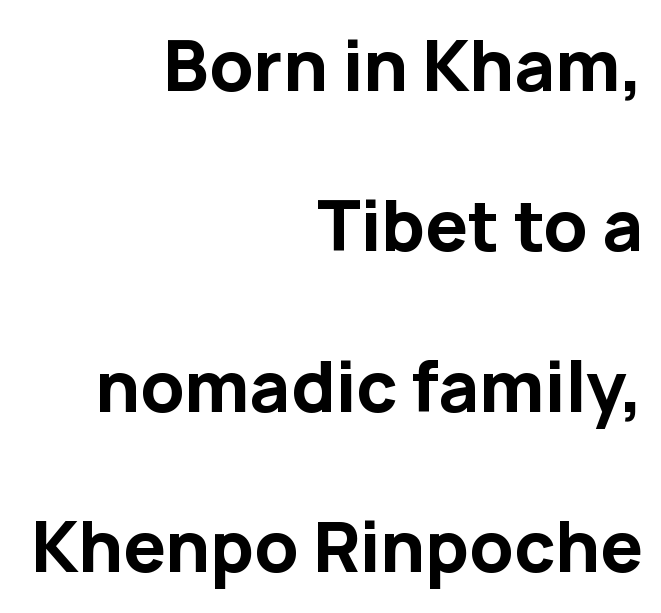
{"serif": "no", "italic": "no", "bold": "yes", "weight": "bold", "width": "normal", "stroke_contrast": "low", "x_height": "medium", "monospaced": "no", "underline": "no", "align": "right", "line_spacing": "loose", "line_spacing_ratio": 2.36, "letter_spacing": "normal", "letter_spacing_em": 0.0, "glyph_px": 68}
